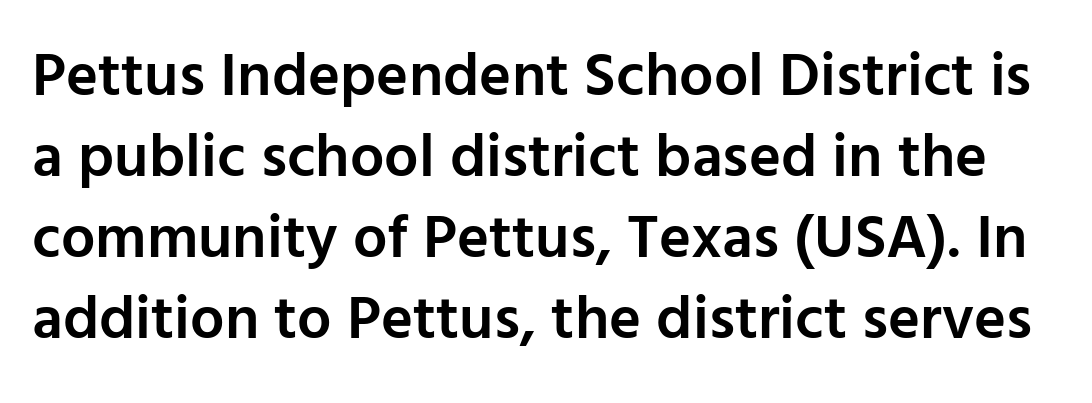
{"serif": "no", "italic": "no", "bold": "semi", "weight": "semibold", "width": "normal", "stroke_contrast": "low", "x_height": "medium", "monospaced": "no", "underline": "no", "line_spacing": "normal", "line_spacing_ratio": 1.33, "letter_spacing": "normal", "letter_spacing_em": 0.0, "glyph_px": 61}
